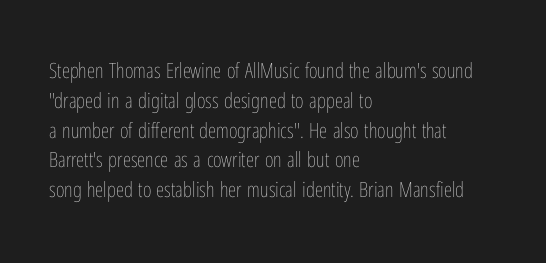
The image shows 21 px text type, upright; set left-aligned, normal line spacing (1.42x), normal letter spacing, not underlined.
